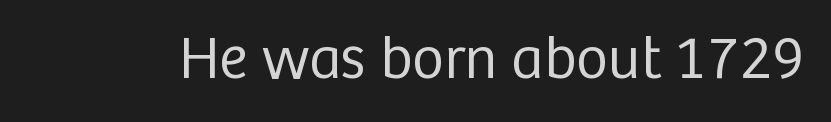
{"serif": "no", "italic": "no", "bold": "no", "weight": "regular", "width": "normal", "stroke_contrast": "low", "x_height": "medium", "monospaced": "no", "underline": "no", "letter_spacing": "normal", "letter_spacing_em": 0.0, "glyph_px": 61}
